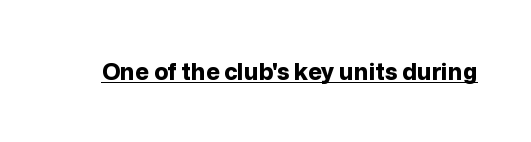
{"italic": "no", "bold": "yes", "underline": "yes", "letter_spacing": "normal", "letter_spacing_em": 0.0, "glyph_px": 23}
